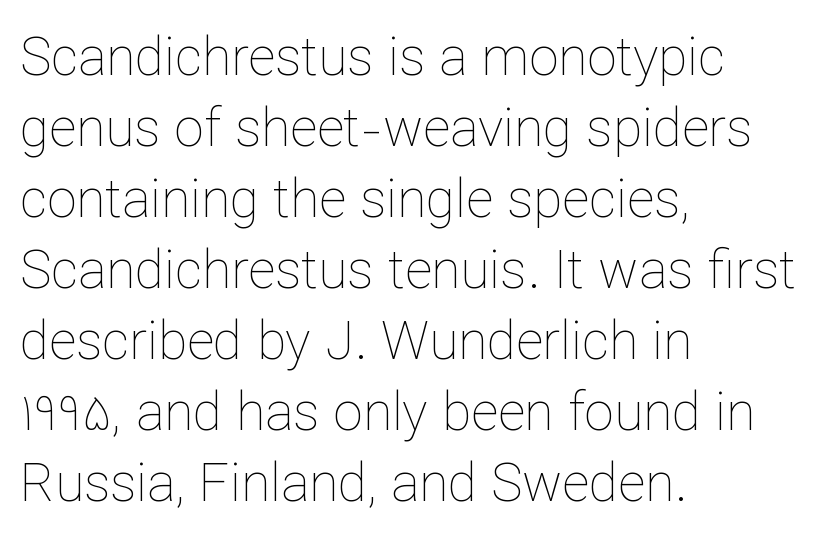
Q: Is the text bold? A: No.
Q: Is the text italic (slanted)? A: No, it is upright.
Q: Is the text underlined? A: No.
Q: How is the paragraph aligned? A: Left-aligned.
Q: Is the spacing between letters normal or unusually wide? A: Normal.
Q: Is the spacing between lines tight, normal or loose? A: Normal.
Q: Width (condensed, normal, or wide)? A: Normal.
Q: Stroke contrast? A: Low.
Q: x-height? A: Medium.
Q: Monospaced? A: No.
